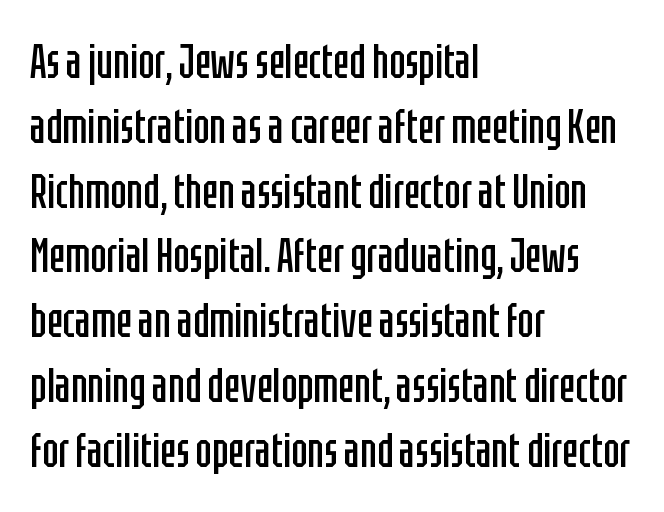
Q: Is the text bold? A: No.
Q: Is the text italic (slanted)? A: No, it is upright.
Q: Is the typeface a serif or a sans-serif typeface? A: Sans-serif.
Q: Is the text underlined? A: No.
Q: How is the paragraph aligned? A: Left-aligned.
Q: Is the spacing between letters normal or unusually wide? A: Normal.
Q: Is the spacing between lines tight, normal or loose? A: Normal.
Q: Width (condensed, normal, or wide)? A: Condensed.
Q: Stroke contrast? A: Low.
Q: x-height? A: Large.
Q: Monospaced? A: No.
